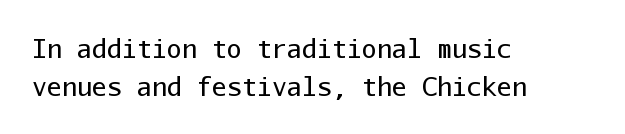
{"italic": "no", "bold": "no", "underline": "no", "align": "left", "line_spacing": "normal", "line_spacing_ratio": 1.52, "letter_spacing": "normal", "letter_spacing_em": 0.0, "glyph_px": 25}
